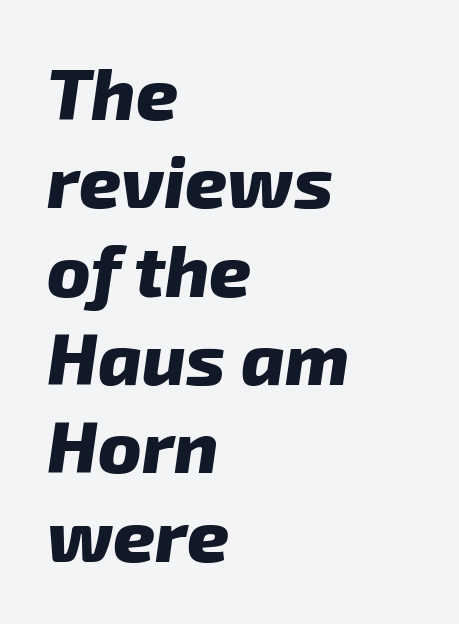
The image shows 73 px heavy type, italic (leaning right); set left-aligned, line spacing 1.21x, normal letter spacing, not underlined; low stroke contrast and a medium x-height.
